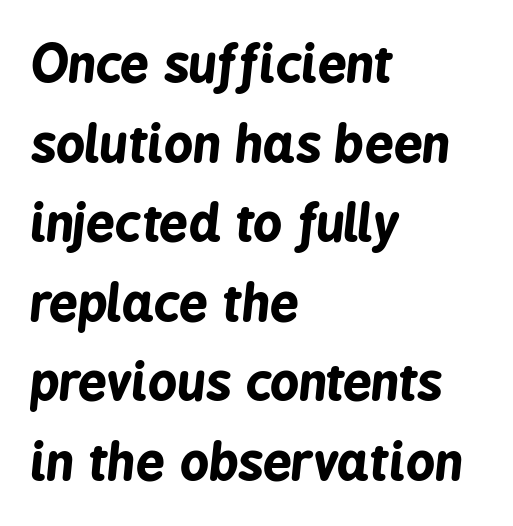
Regarding leading, the lines here are spaced in the standard way. Descender tails drop into unmarked territory. The face used here is proportionally spaced, like ordinary book or web type. Observe the lean: these are italic letterforms. Letter spacing: default.
